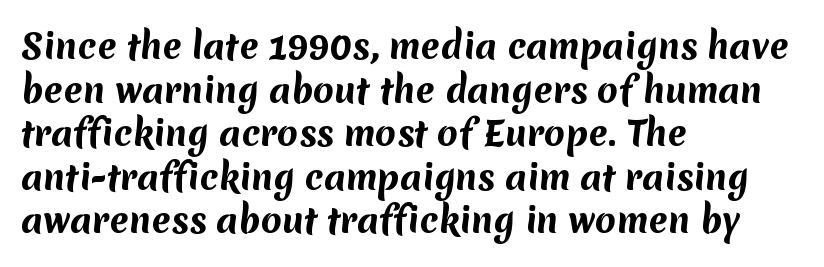
{"serif": "no", "bold": "yes", "weight": "bold", "width": "normal", "stroke_contrast": "medium", "x_height": "medium", "monospaced": "no", "underline": "no", "align": "left", "line_spacing": "normal", "line_spacing_ratio": 1.28, "letter_spacing": "normal", "letter_spacing_em": 0.0, "glyph_px": 34}
